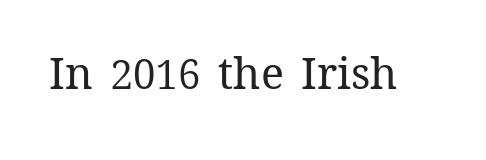
The weight tops out at a normal text grade. Is the letter spacing exaggerated? No — it looks like the ordinary default. The face used here is proportionally spaced, like ordinary book or web type. A bare baseline throughout the passage.
